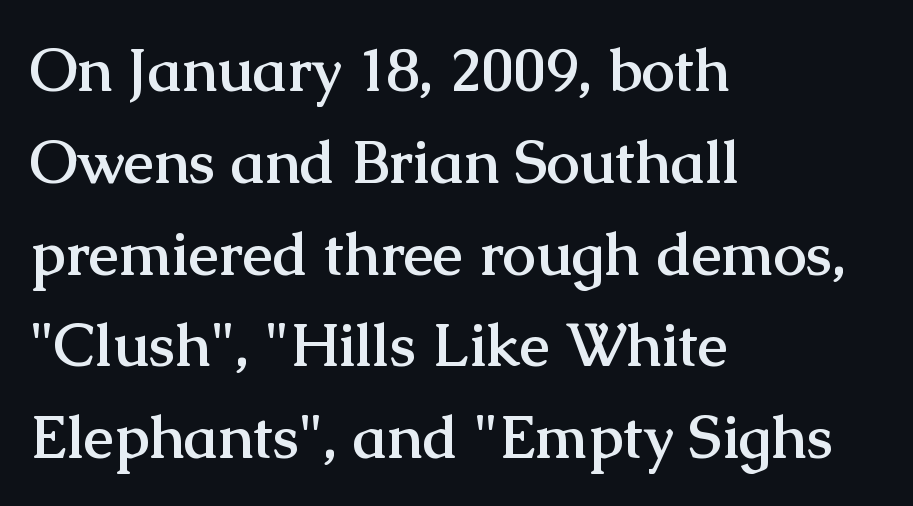
{"serif": "yes", "italic": "no", "bold": "yes", "weight": "semibold", "width": "normal", "stroke_contrast": "medium", "x_height": "medium", "monospaced": "no", "underline": "no", "align": "left", "line_spacing": "normal", "line_spacing_ratio": 1.53, "letter_spacing": "normal", "letter_spacing_em": 0.0, "glyph_px": 60}
